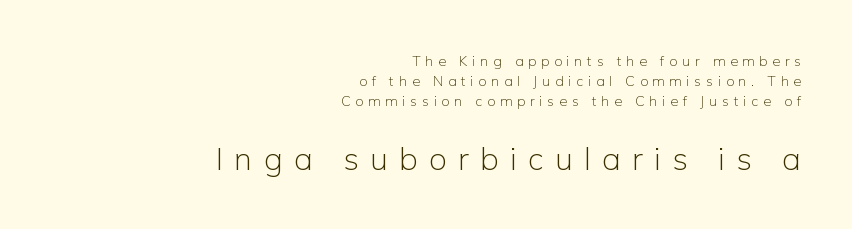
Varying glyph widths throughout — classic text-font behaviour. The passage is arranged like a letterhead date or caption credit — flush right. The area under the type is left untouched. Serif or sans? Sans — the stroke terminals are bare. Honestly, the row spacing looks completely unremarkable.
